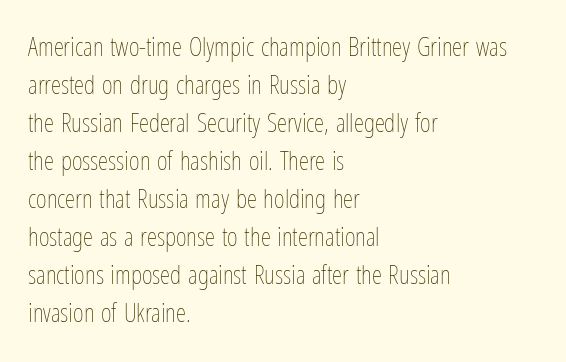
The image shows 26 px text type, upright; set left-aligned, normal line spacing (1.46x), normal letter spacing, not underlined.
